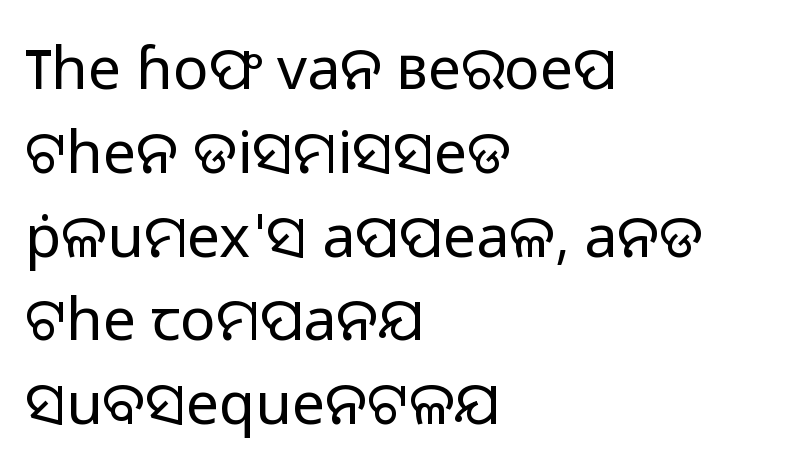
These glyphs show unthickened strokes, regular width or finer. One-word summary of the alignment: left. Compared with typical body copy, the letter spacing here is the same. A normal amount of white space separates one row of letters from the next.
